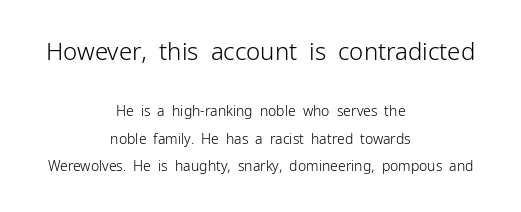
Centered paragraph, ragged on both sides. Spacing between characters is what you'd get straight out of the box. Characters remain perfectly vertical along every line. Horizontal bands of white between lines are thick stripes.
